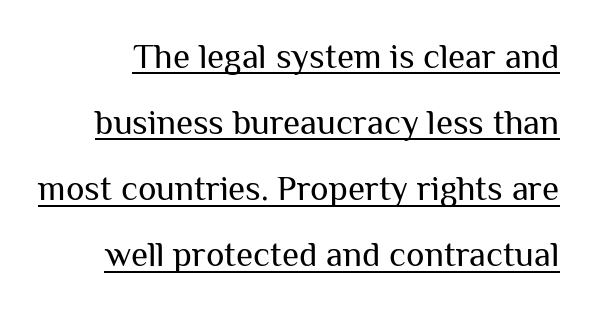
{"serif": "no", "italic": "no", "bold": "no", "weight": "regular", "width": "normal", "stroke_contrast": "medium", "x_height": "medium", "monospaced": "no", "underline": "yes", "line_spacing_ratio": 1.89, "letter_spacing": "normal", "letter_spacing_em": 0.0, "glyph_px": 35}
